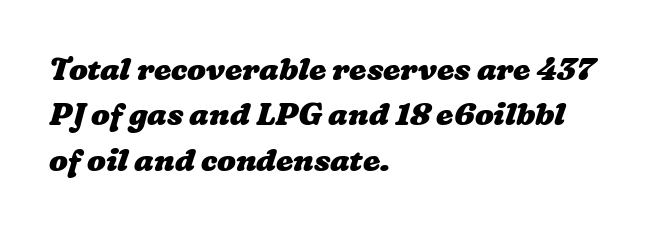
Q: Is the text bold? A: Yes.
Q: Is the text underlined? A: No.
Q: How is the paragraph aligned? A: Left-aligned.
Q: Is the spacing between letters normal or unusually wide? A: Normal.
Q: Is the spacing between lines tight, normal or loose? A: Normal.
Q: Width (condensed, normal, or wide)? A: Wide.
Q: Stroke contrast? A: Low.
Q: x-height? A: Medium.
Q: Monospaced? A: No.
